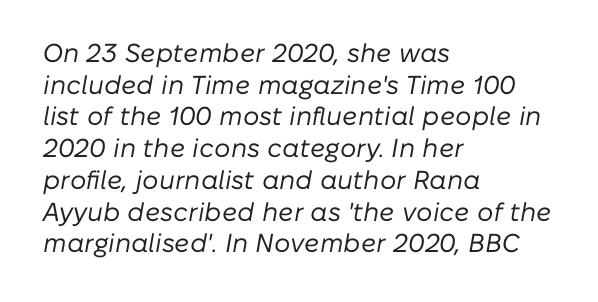
The glyphs look as if they've been sheared to an angle. There is no visible air inserted between adjacent glyphs. Short and long lines alike share a common starting point at left. These glyphs show unthickened strokes, regular width or finer. The words here are not underlined.
